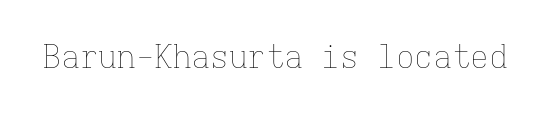
{"italic": "no", "bold": "no", "weight": "thin", "width": "normal", "stroke_contrast": "low", "x_height": "medium", "monospaced": "yes", "underline": "no", "letter_spacing": "normal", "letter_spacing_em": 0.0, "glyph_px": 31}
